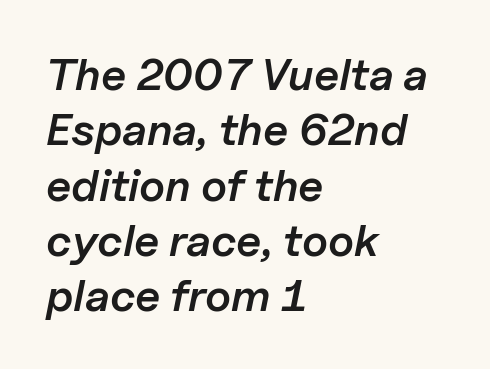
Q: Is the text bold? A: Semi-bold.
Q: Is the text italic (slanted)? A: Yes, it leans right by about 11 degrees.
Q: Is the text underlined? A: No.
Q: How is the paragraph aligned? A: Left-aligned.
Q: Is the spacing between letters normal or unusually wide? A: Normal.
Q: Width (condensed, normal, or wide)? A: Normal.
Q: Stroke contrast? A: Low.
Q: x-height? A: Medium.
Q: Monospaced? A: No.
